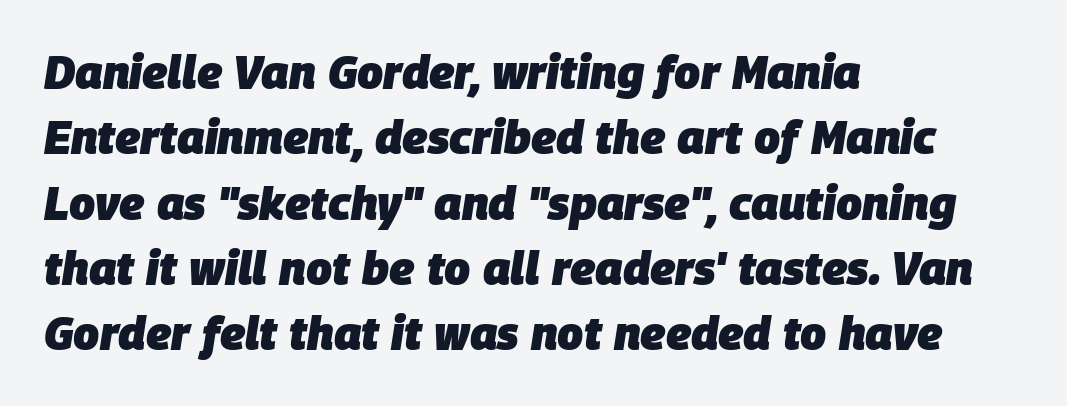
Layout note: lines flush left. Stroke thickness is high; the sample reads as a true bold. Underline: absent. This sample has the flowing, uneven cadence of proportional lettering. This rendering leaves character spacing at its baseline value. Characters are canted at an angle relative to the baseline's perpendicular.
